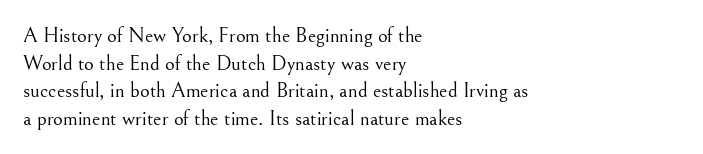
Teacher's note: observe the even left margin — that is flush-left alignment. The line texture is even and compact thanks to regular tracking. The lettering stays uniformly vertical, giving the passage a roman look. The baseline area is clear.
